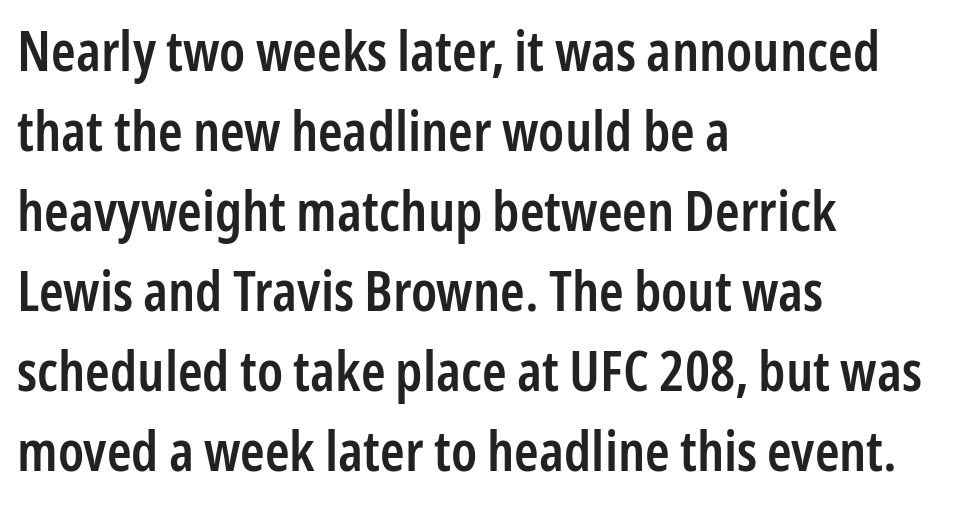
The image shows 56 px semibold, condensed sans-serif type, upright; set left-aligned, normal line spacing (1.43x), normal letter spacing, not underlined; low stroke contrast and a medium x-height.
